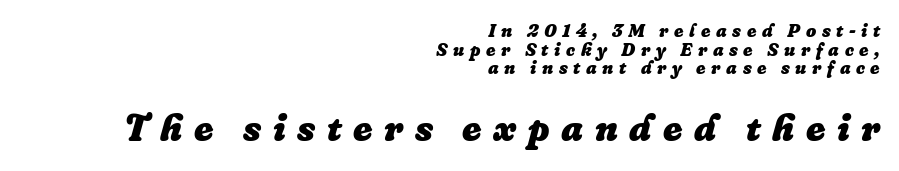
Q: Is the text bold? A: Yes.
Q: Is the text italic (slanted)? A: Yes, it leans right by about 16 degrees.
Q: Is the text underlined? A: No.
Q: How is the paragraph aligned? A: Right-aligned.
Q: Is the spacing between letters normal or unusually wide? A: Unusually wide.
Q: Is the spacing between lines tight, normal or loose? A: Tight.
Q: Which block of text is set in a larger size, the first (top) or the second (bottom)? A: The second (bottom) one.
Q: Width (condensed, normal, or wide)? A: Normal.
Q: Stroke contrast? A: Low.
Q: x-height? A: Medium.
Q: Monospaced? A: No.
